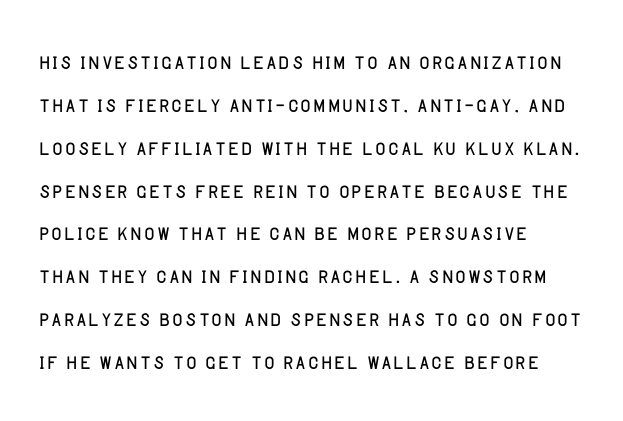
Q: Is the text bold? A: No.
Q: Is the text italic (slanted)? A: No, it is upright.
Q: Is the typeface a serif or a sans-serif typeface? A: Sans-serif.
Q: Is the text underlined? A: No.
Q: How is the paragraph aligned? A: Left-aligned.
Q: Is the spacing between letters normal or unusually wide? A: Normal.
Q: Is the spacing between lines tight, normal or loose? A: Normal.
Q: Width (condensed, normal, or wide)? A: Normal.
Q: Stroke contrast? A: Low.
Q: x-height? A: Large.
Q: Monospaced? A: No.
